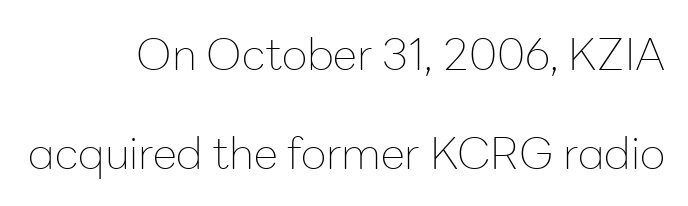
{"serif": "no", "italic": "no", "bold": "no", "weight": "thin", "width": "normal", "stroke_contrast": "low", "x_height": "medium", "monospaced": "no", "underline": "no", "align": "right", "line_spacing": "loose", "line_spacing_ratio": 2.26, "letter_spacing": "normal", "letter_spacing_em": 0.0, "glyph_px": 44}
